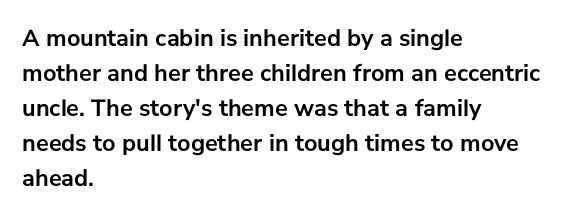
A classic flush-left, rag-right setting is used for this passage. The strokes are fattened all the way to bold. Plain, unruled lines of type. Tracking value appears to be zero — textbook default spacing.
